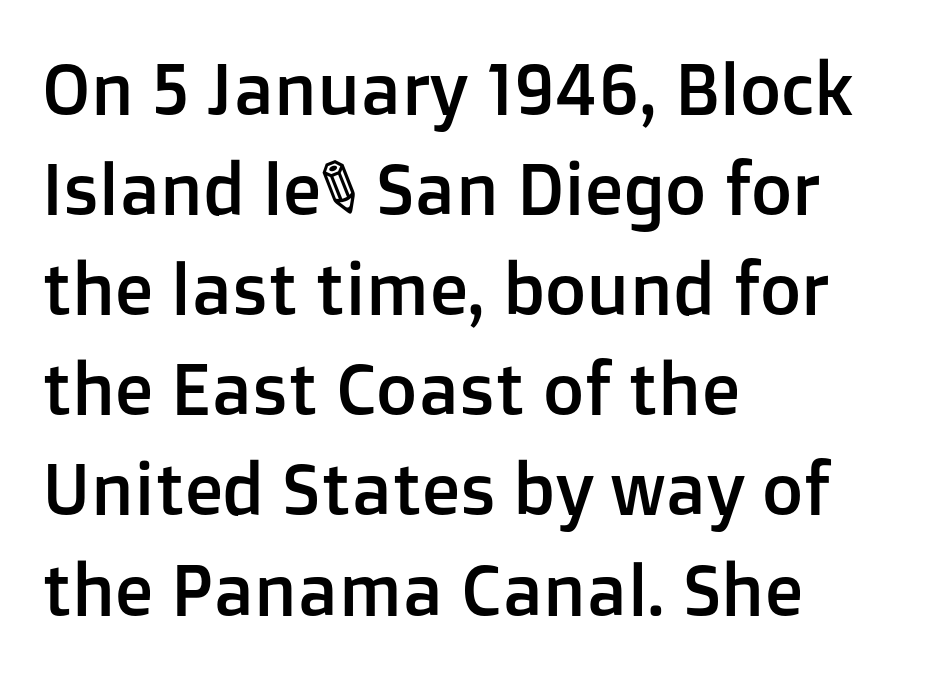
Q: Is the text italic (slanted)? A: No, it is upright.
Q: Is the typeface a serif or a sans-serif typeface? A: Sans-serif.
Q: Is the text underlined? A: No.
Q: How is the paragraph aligned? A: Left-aligned.
Q: Is the spacing between letters normal or unusually wide? A: Normal.
Q: Is the spacing between lines tight, normal or loose? A: Normal.
Q: Width (condensed, normal, or wide)? A: Normal.
Q: Stroke contrast? A: Low.
Q: x-height? A: Medium.
Q: Monospaced? A: No.
